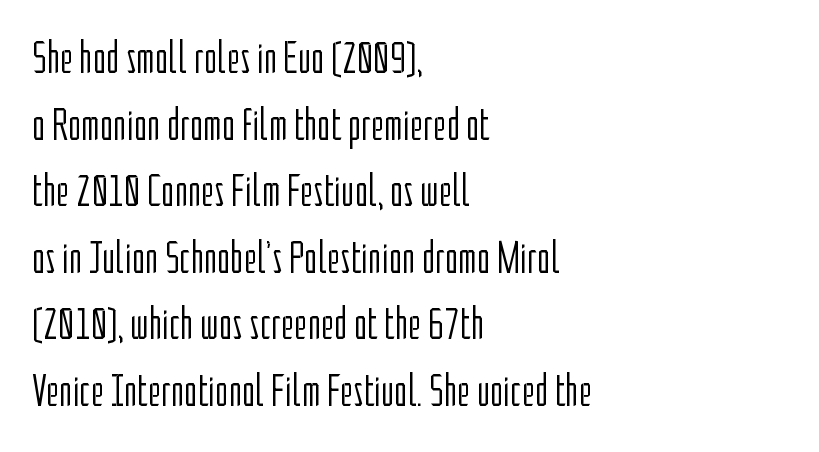
The image shows 45 px light, condensed sans-serif type, upright; set left-aligned, normal line spacing (1.48x), normal letter spacing, not underlined; low stroke contrast and a medium x-height.
